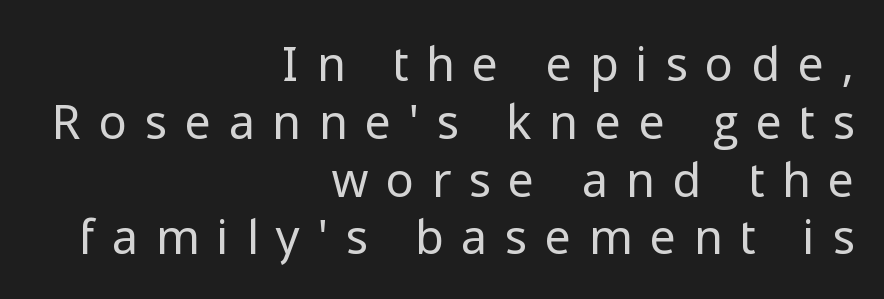
{"serif": "no", "italic": "no", "bold": "no", "weight": "regular", "width": "normal", "stroke_contrast": "low", "x_height": "medium", "monospaced": "no", "underline": "no", "align": "right", "line_spacing_ratio": 1.23, "letter_spacing": "wide", "letter_spacing_em": 0.39, "glyph_px": 47}
